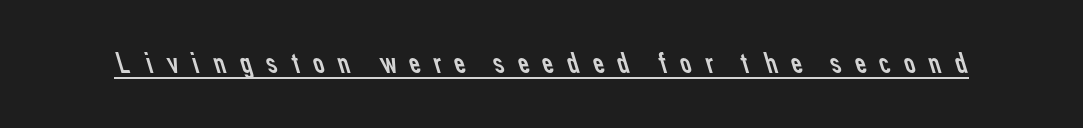
{"serif": "no", "bold": "no", "weight": "regular", "width": "normal", "stroke_contrast": "low", "x_height": "medium", "monospaced": "no", "underline": "yes", "letter_spacing": "wide", "letter_spacing_em": 0.35, "glyph_px": 31}
